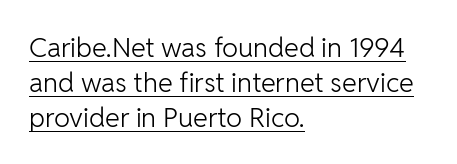
The image shows 27 px text type, upright; set left-aligned, normal line spacing (1.29x), normal letter spacing, underlined.
